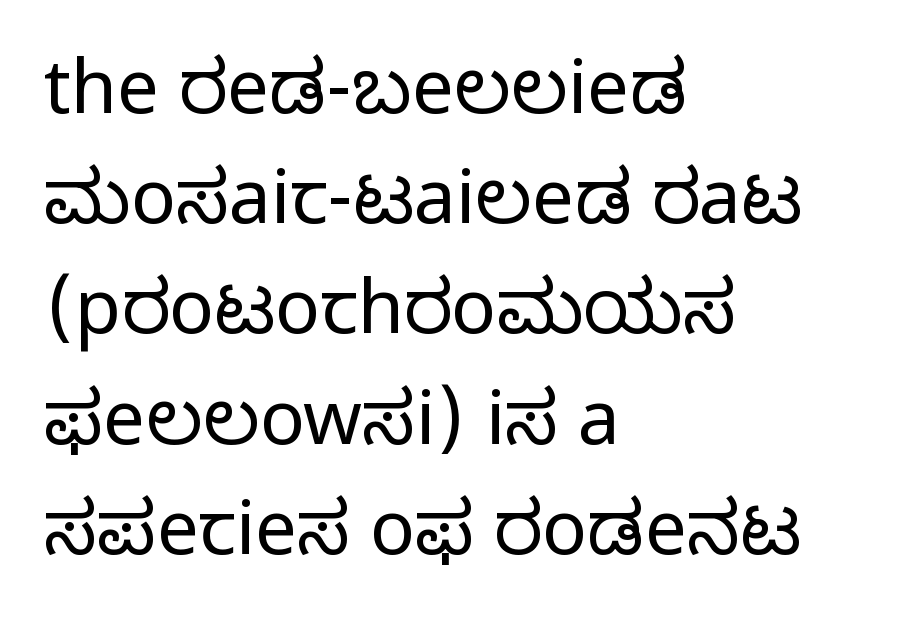
{"serif": "no", "italic": "no", "bold": "no", "weight": "regular", "width": "normal", "stroke_contrast": "low", "x_height": "medium", "monospaced": "no", "underline": "no", "align": "left", "line_spacing": "normal", "line_spacing_ratio": 1.47, "letter_spacing": "normal", "letter_spacing_em": 0.0, "glyph_px": 75}
